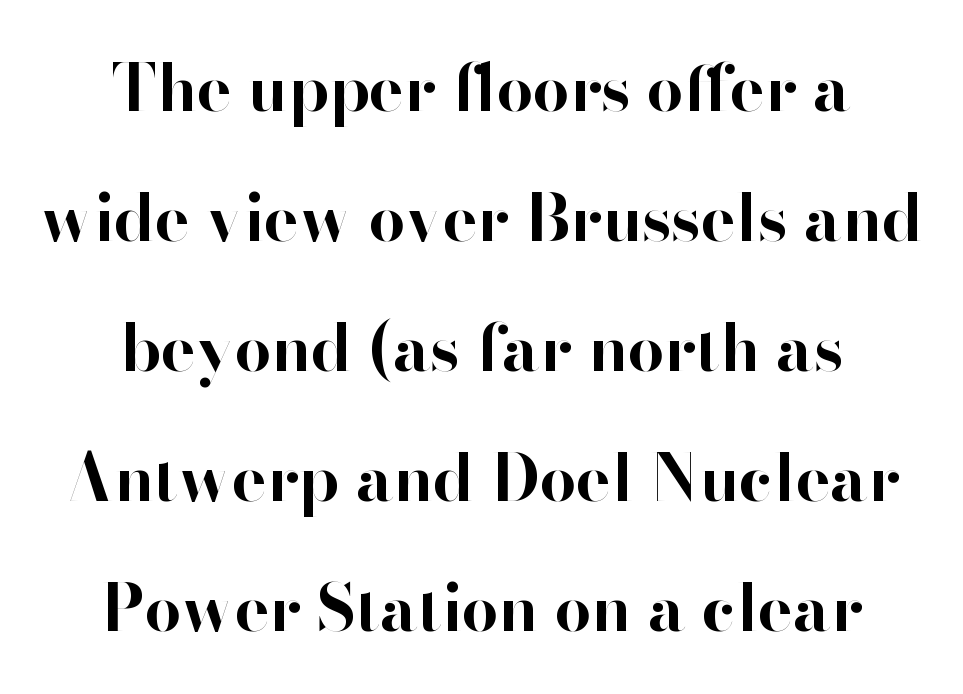
Posture: upright roman. You could call the tracking neutral — neither tight nor loose. The characters look thick and weighty, a clear bold. This rendering employs a face without finishing strokes, i.e., a sans-serif.
